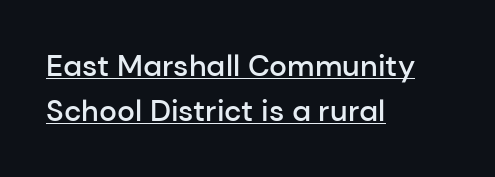
A normal amount of white space separates one row of letters from the next. The passage shown is typeset with a sans-serif family. Summary of weight: moderately heavy, a semibold. These lines stack with their left ends in a neat column. Do the characters align in a grid? No, the font is proportional. It's the straight-up-and-down kind of type.
